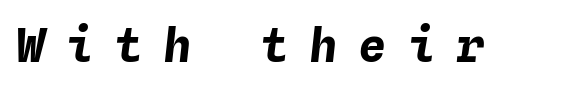
{"italic": "yes", "lean": "right", "slant_degrees": 4, "bold": "yes", "weight": "bold", "width": "normal", "stroke_contrast": "low", "x_height": "medium", "monospaced": "yes", "underline": "no", "letter_spacing": "wide", "letter_spacing_em": 0.44, "glyph_px": 47}
